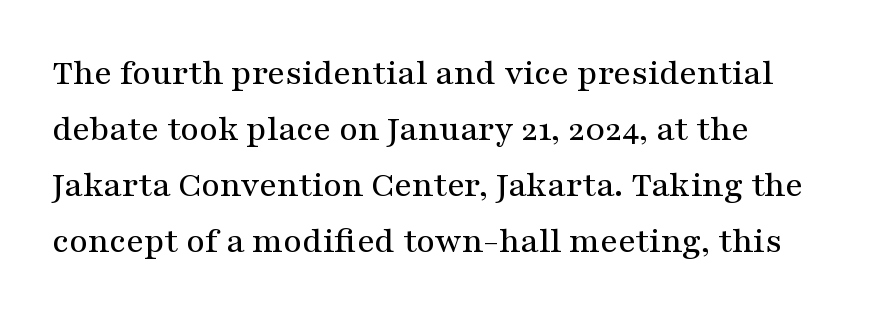
Q: Is the text italic (slanted)? A: No, it is upright.
Q: Is the typeface a serif or a sans-serif typeface? A: Serif.
Q: Is the text underlined? A: No.
Q: Is the spacing between letters normal or unusually wide? A: Normal.
Q: Is the spacing between lines tight, normal or loose? A: Normal.
Q: Width (condensed, normal, or wide)? A: Wide.
Q: Stroke contrast? A: Medium.
Q: x-height? A: Medium.
Q: Monospaced? A: No.
